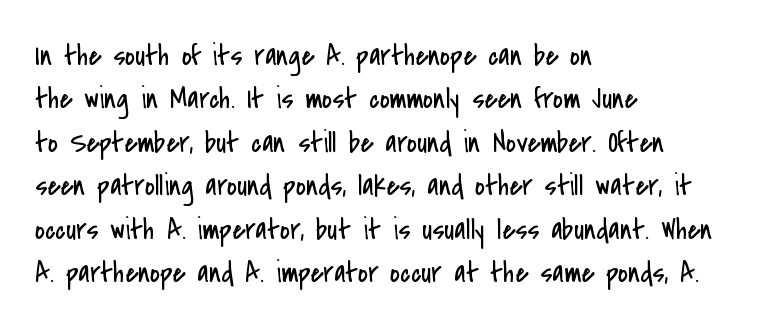
Only glyphs here, with clear space below each row. Nothing unusual about the tracking: characters are spaced as the font intends. Does the leading feel generous? No, just average. When letters stand straight like this, we call the style roman or upright.
